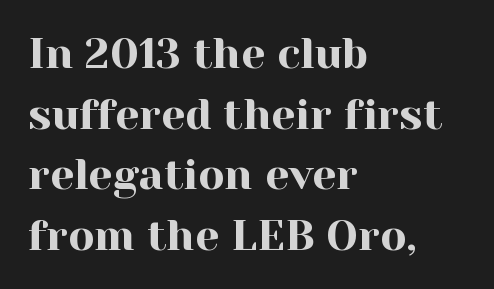
The type family on display is of the serif kind. Vertically, the passage feels balanced, rows spaced as you'd expect. Each letter keeps its own natural width here, so spacing adapts to shape. The rag falls on the right side of this text block. Short note: letters normally spaced. Style check: upright.
